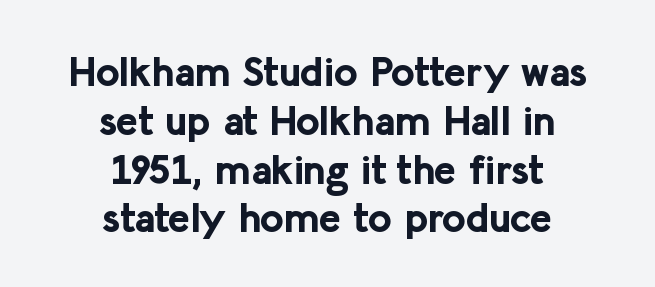
{"serif": "no", "italic": "no", "bold": "yes", "weight": "bold", "width": "normal", "stroke_contrast": "low", "x_height": "medium", "monospaced": "no", "underline": "no", "align": "center", "line_spacing_ratio": 1.19, "letter_spacing": "normal", "letter_spacing_em": 0.0, "glyph_px": 41}
